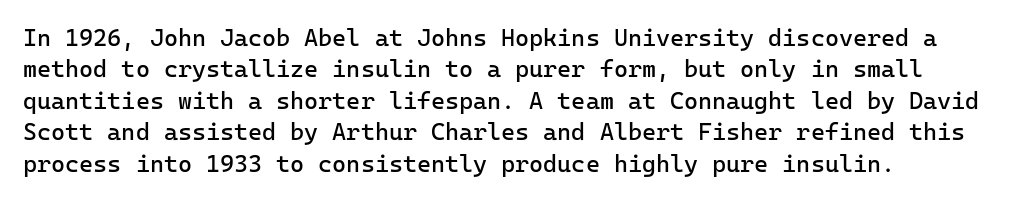
What stands out about the letter spacing? Nothing — it is the standard amount. Unmarked baselines from the first word to the last. The rendering anchors every line to the left-hand side. Regarding leading, the lines here are spaced in the standard way. Compared with a typical body face, this is equally light or lighter still. In terms of posture, this sample is upright.
